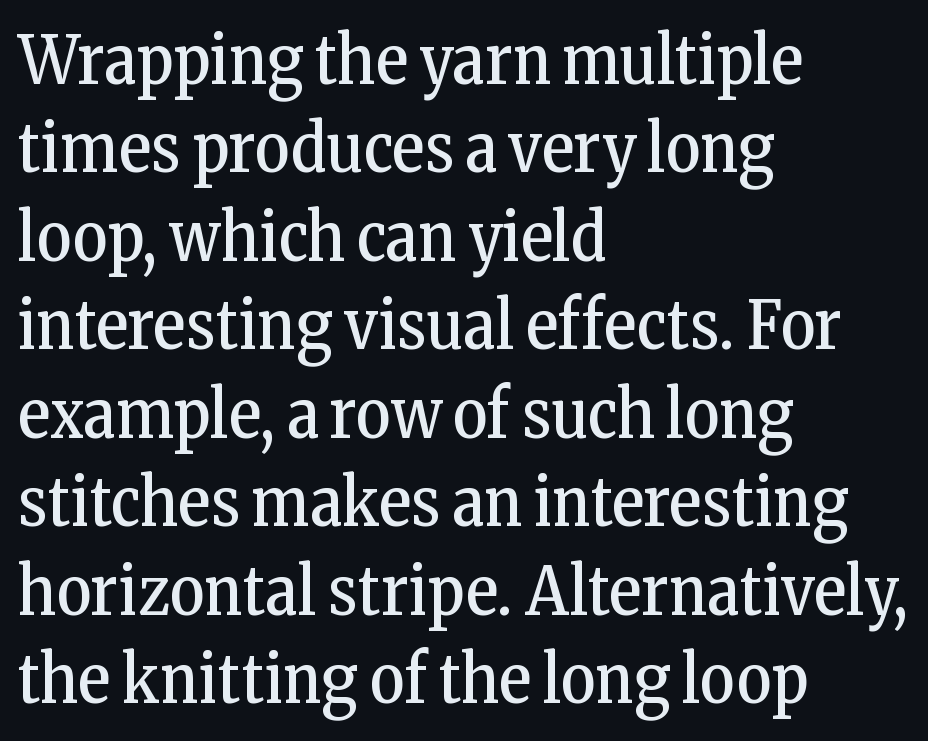
The image shows 67 px regular-weight, condensed serif type, upright; set left-aligned, normal line spacing (1.32x), normal letter spacing, not underlined; low stroke contrast and a medium x-height.
